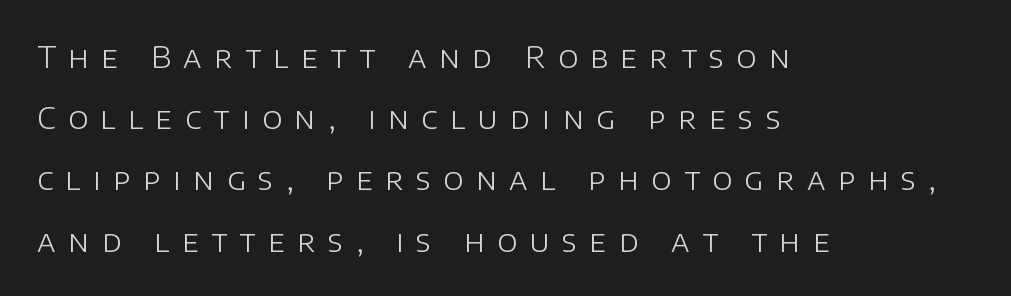
The glyphs are unaccompanied by any horizontal stroke below them. The paragraph shown leans on its left margin. Leading is clearly above the norm, producing a sparse column. Words appear elongated and porous because spacing is wide. Quick note: not italic, upright. The letters carry no serifs — their stems end cleanly without finishing strokes.
